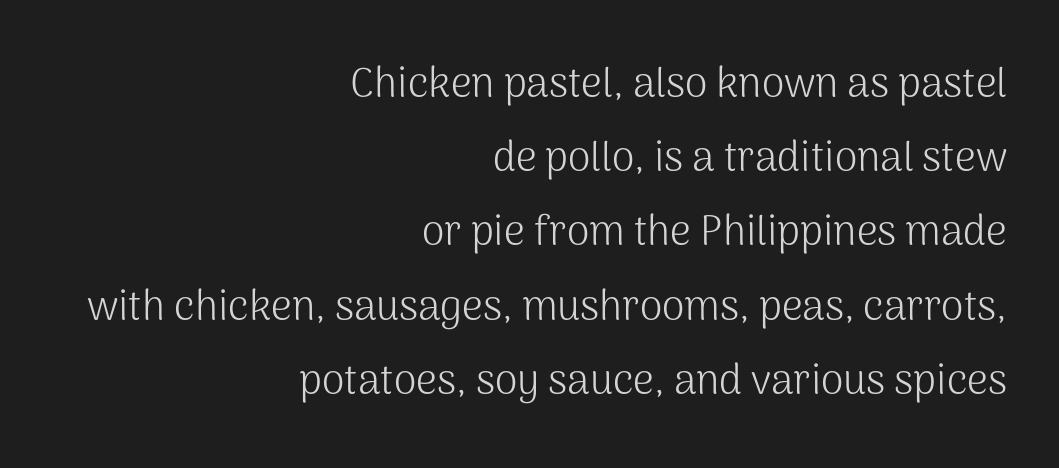
The rendering anchors every line to the right-hand side. Descenders hang freely into open space. A typesetter would call this proportional, since set widths differ per character. Notice how the stems are strictly vertical — no italics here. Each letter's strokes conclude bluntly, with no projecting serifs. Each stroke keeps to a modest, everyday thickness or less.
